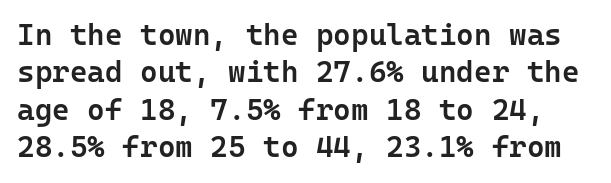
Q: Is the text bold? A: Semi-bold.
Q: Is the text italic (slanted)? A: No, it is upright.
Q: Is the typeface a serif or a sans-serif typeface? A: Sans-serif.
Q: Is the text underlined? A: No.
Q: Is the spacing between letters normal or unusually wide? A: Normal.
Q: Is the spacing between lines tight, normal or loose? A: Normal.
Q: Width (condensed, normal, or wide)? A: Normal.
Q: Stroke contrast? A: Low.
Q: x-height? A: Medium.
